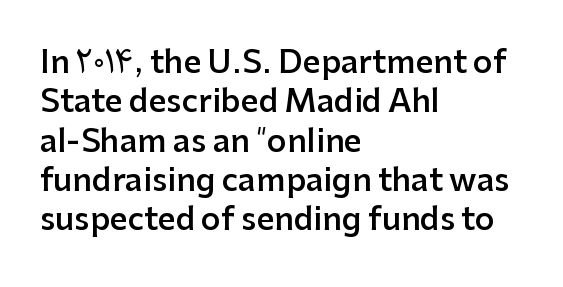
{"serif": "no", "italic": "no", "bold": "semi", "weight": "semibold", "width": "normal", "stroke_contrast": "low", "x_height": "medium", "monospaced": "no", "underline": "no", "align": "left", "line_spacing": "normal", "line_spacing_ratio": 1.27, "letter_spacing": "normal", "letter_spacing_em": 0.0, "glyph_px": 31}
